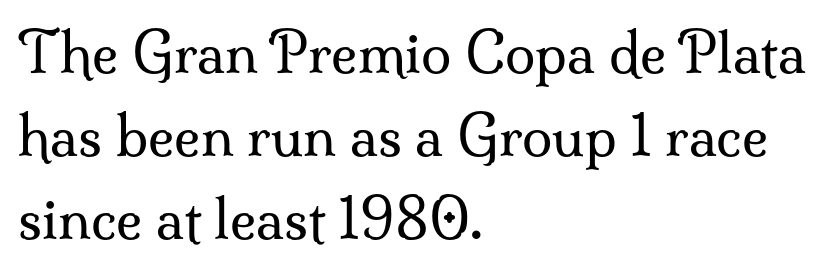
Q: Is the text bold? A: No.
Q: Is the text italic (slanted)? A: No, it is upright.
Q: Is the typeface a serif or a sans-serif typeface? A: Serif.
Q: Is the text underlined? A: No.
Q: How is the paragraph aligned? A: Left-aligned.
Q: Is the spacing between letters normal or unusually wide? A: Normal.
Q: Is the spacing between lines tight, normal or loose? A: Normal.
Q: Width (condensed, normal, or wide)? A: Normal.
Q: Stroke contrast? A: Medium.
Q: x-height? A: Small.
Q: Monospaced? A: No.
